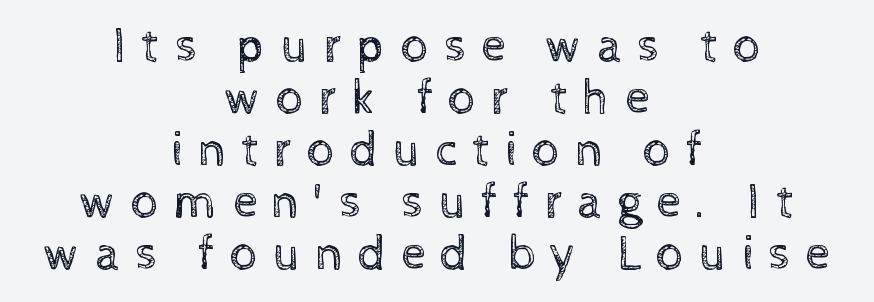
The image shows 49 px regular-weight type, upright; set centered, tight line spacing (1.06x), unusually wide letter spacing (+0.3 em), not underlined; a medium x-height.
